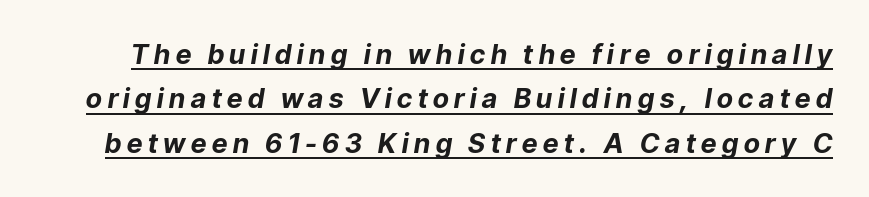
The image shows 27 px bold type, italic (leaning right); set normal line spacing (1.64x), unusually wide letter spacing (+0.21 em), underlined.
